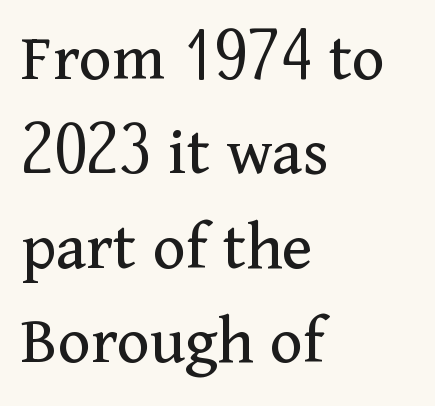
{"serif": "yes", "italic": "no", "bold": "no", "weight": "regular", "width": "normal", "stroke_contrast": "medium", "x_height": "medium", "monospaced": "no", "underline": "no", "align": "left", "line_spacing": "normal", "line_spacing_ratio": 1.35, "letter_spacing": "normal", "letter_spacing_em": 0.0, "glyph_px": 70}
